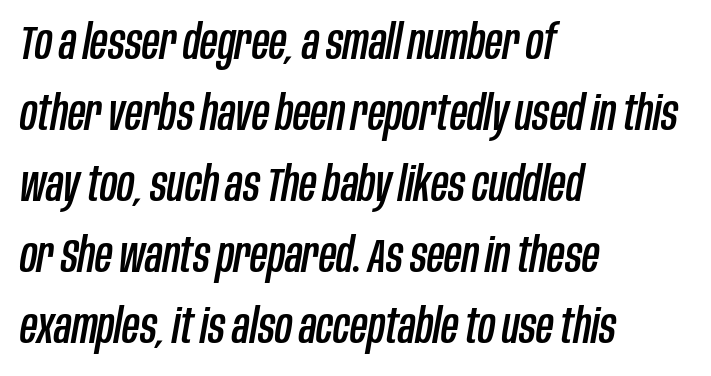
{"italic": "yes", "lean": "right", "slant_degrees": 10, "width": "condensed", "stroke_contrast": "low", "x_height": "large", "monospaced": "no", "underline": "no", "align": "left", "line_spacing": "normal", "line_spacing_ratio": 1.48, "letter_spacing": "normal", "letter_spacing_em": 0.0, "glyph_px": 48}
